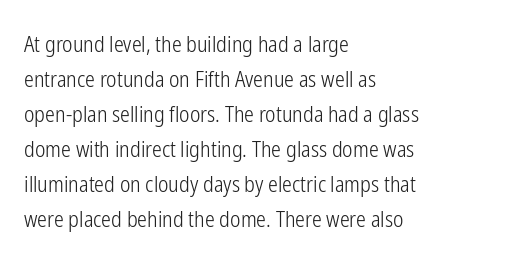
The image shows 22 px text type, upright; set left-aligned, normal line spacing (1.59x), normal letter spacing, not underlined.
